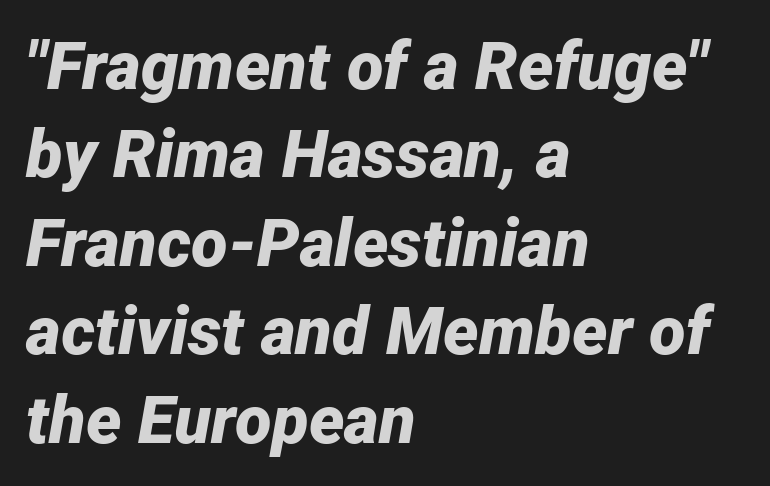
Q: Is the text bold? A: Yes.
Q: Is the text italic (slanted)? A: Yes, it leans right by about 12 degrees.
Q: Is the text underlined? A: No.
Q: How is the paragraph aligned? A: Left-aligned.
Q: Is the spacing between letters normal or unusually wide? A: Normal.
Q: Is the spacing between lines tight, normal or loose? A: Normal.
Q: Width (condensed, normal, or wide)? A: Normal.
Q: Stroke contrast? A: Low.
Q: x-height? A: Medium.
Q: Monospaced? A: No.
